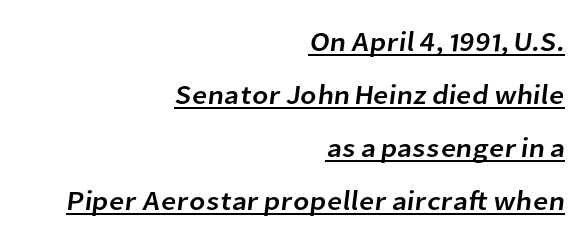
{"underline": "yes", "align": "right", "line_spacing": "loose", "line_spacing_ratio": 1.96, "letter_spacing": "normal", "letter_spacing_em": 0.0, "glyph_px": 27}
